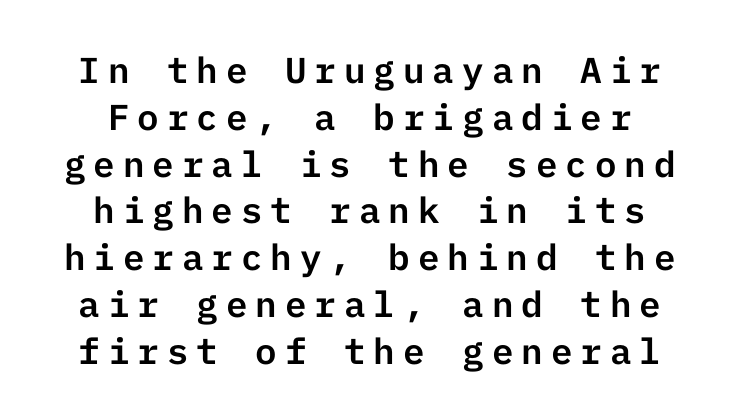
The characters display no serif detailing; their extremities are plain. A normal amount of white space separates one row of letters from the next. The letters stand upright; this is a roman face. Underlining? Definitely not there. The passage shown has open, widely tracked lettering throughout.
